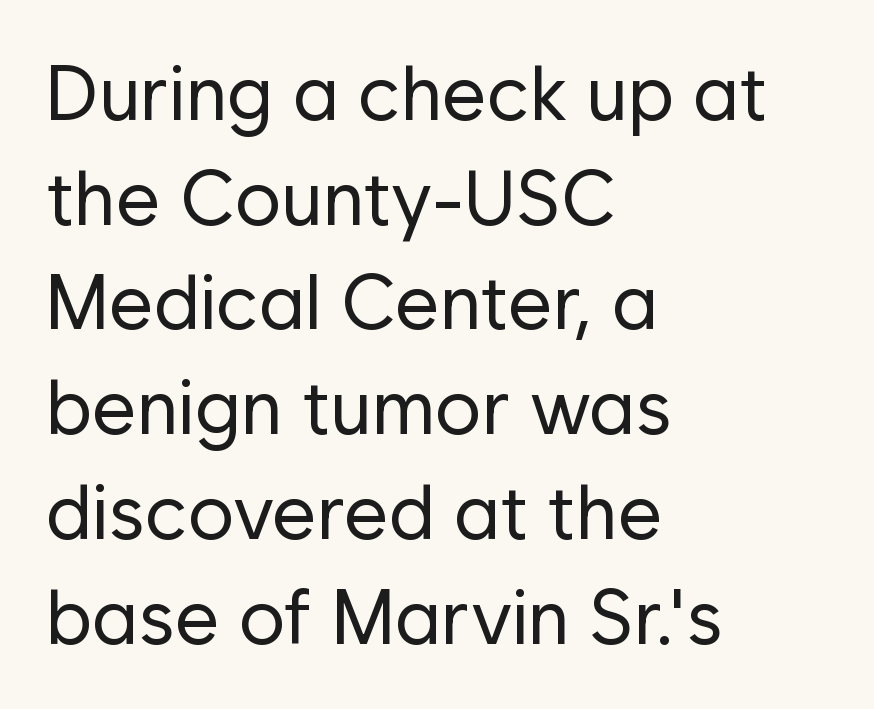
The rendering uses a moderate line-height, typical for paragraphs. Do the characters align in a grid? No, the font is proportional. Serif or sans? Sans — the stroke terminals are bare. The passage is arranged the way most books set body copy — flush left. Is the type heavy? It reads as light-to-regular instead. The strip under each line holds only bare page.
